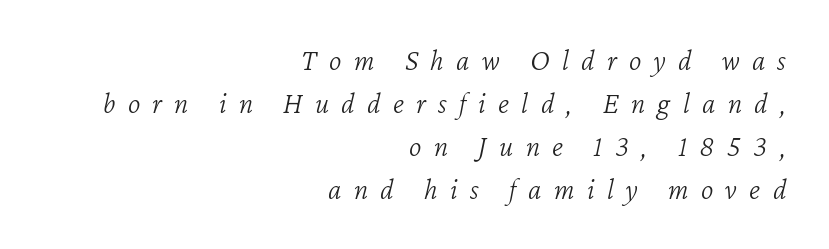
The image shows 30 px light type, italic (leaning right); set right-aligned, normal line spacing (1.43x), unusually wide letter spacing (+0.41 em), not underlined; low stroke contrast and a medium x-height.
